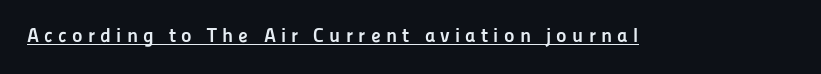
The image shows 20 px bold type, upright; set unusually wide letter spacing (+0.26 em), underlined.
